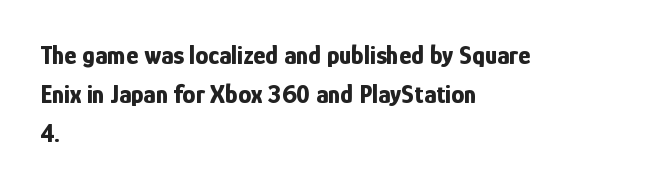
{"italic": "no", "bold": "yes", "underline": "no", "align": "left", "line_spacing": "normal", "line_spacing_ratio": 1.5, "letter_spacing": "normal", "letter_spacing_em": 0.0, "glyph_px": 26}
